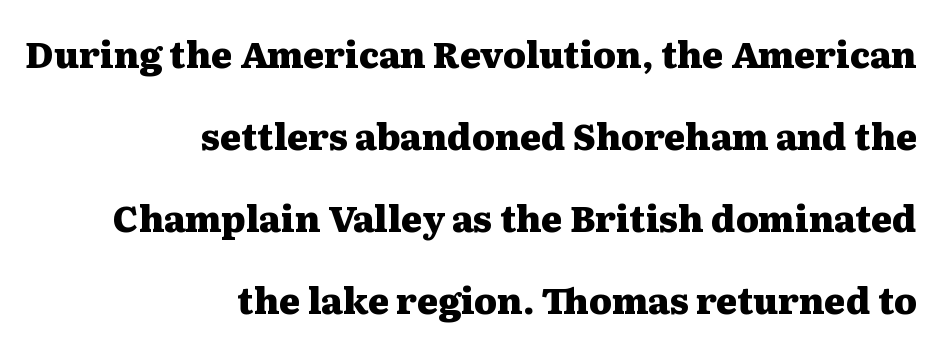
The image shows 36 px heavy, wide serif type, upright; set right-aligned, loose line spacing (2.28x), normal letter spacing, not underlined; medium stroke contrast and a medium x-height.
